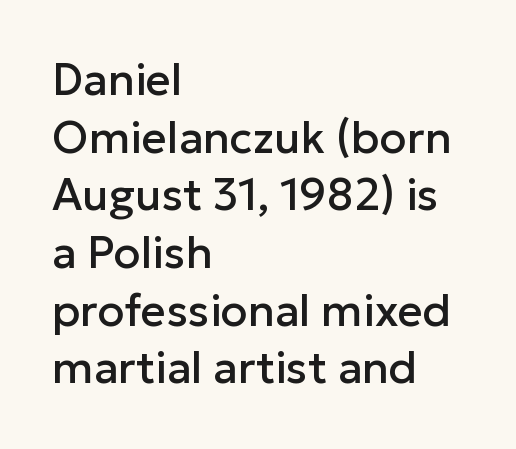
The strip under each line holds only bare page. The space between consecutive lines is moderate. Proportional: the letters do not fall into vertical columns. Notice how the stems are strictly vertical — no italics here. Unlike a traditional serif, this face leaves its strokes unadorned. The gaps between neighbouring characters are ordinary and unremarkable.
